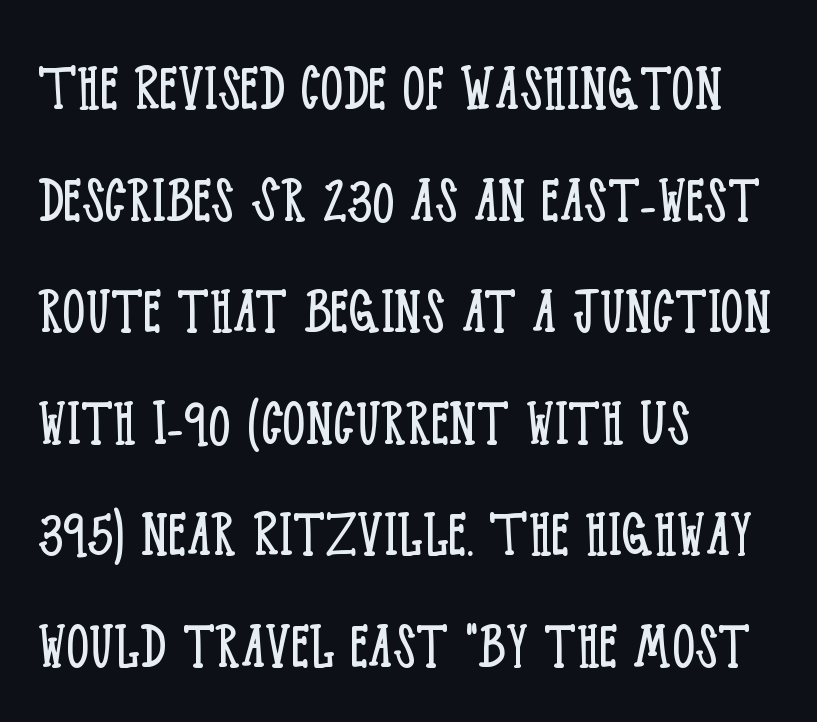
A typesetter would call this proportional, since set widths differ per character. What's the leading like? Ordinary, nothing unusual. Words float on clear page, feet unadorned. Nobody touched the tracking dial on this one. The weight would be labelled regular, book, light, or lighter still.
